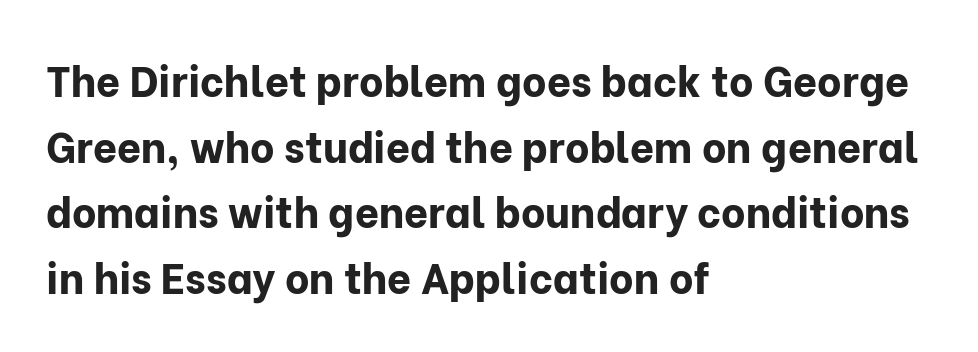
{"serif": "no", "italic": "no", "bold": "yes", "weight": "bold", "width": "normal", "stroke_contrast": "low", "x_height": "medium", "monospaced": "no", "underline": "no", "align": "left", "line_spacing": "normal", "line_spacing_ratio": 1.56, "letter_spacing": "normal", "letter_spacing_em": 0.0, "glyph_px": 42}
